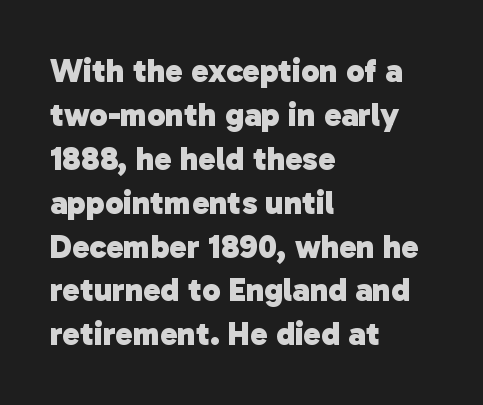
Caption: standard tracking, unaltered. The passage shown is typed in a proportional face where columns would drift. The passage shown stacks its lines at a standard gap. Serif or sans? Sans — the stroke terminals are bare. The rag falls on the right side of this text block. Check under the words: just untouched page.
